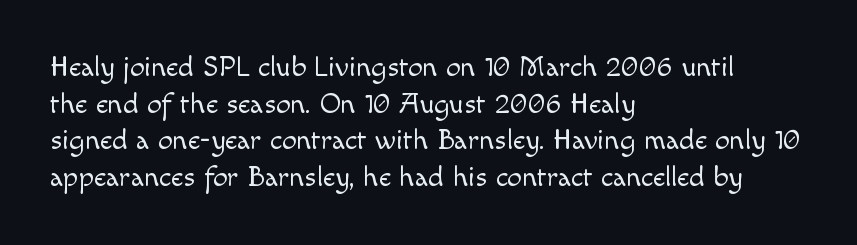
The image shows 29 px light sans-serif type, upright; set left-aligned, normal line spacing (1.26x), normal letter spacing, not underlined; a small x-height.
